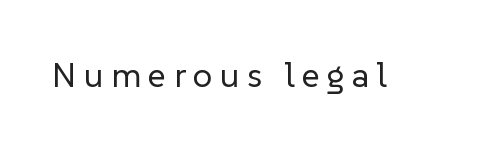
Q: Is the text bold? A: No.
Q: Is the text italic (slanted)? A: No, it is upright.
Q: Is the typeface a serif or a sans-serif typeface? A: Sans-serif.
Q: Is the text underlined? A: No.
Q: Is the spacing between letters normal or unusually wide? A: Unusually wide.
Q: Width (condensed, normal, or wide)? A: Normal.
Q: Stroke contrast? A: Low.
Q: x-height? A: Medium.
Q: Monospaced? A: No.
